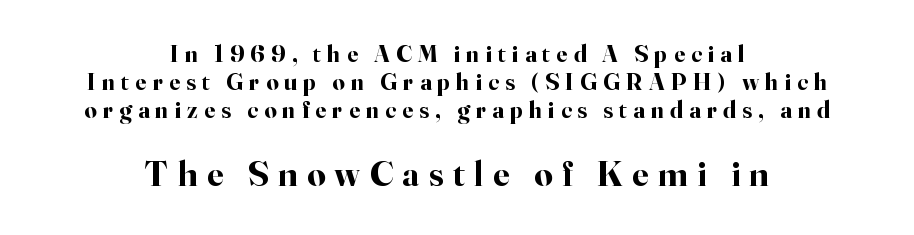
The image shows 36 px bold serif type, upright; set centered, line spacing 1.16x, unusually wide letter spacing (+0.26 em), not underlined; the second (bottom) block is 1.5x larger; high stroke contrast and a small x-height.
